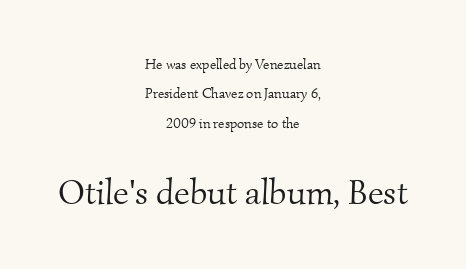
{"serif": "yes", "bold": "no", "weight": "light", "width": "normal", "stroke_contrast": "medium", "x_height": "small", "monospaced": "no", "underline": "no", "align": "center", "line_spacing": "loose", "line_spacing_ratio": 2.09, "letter_spacing": "normal", "letter_spacing_em": 0.0, "larger_block": "second", "size_ratio": 2.5, "glyph_px": 35}
